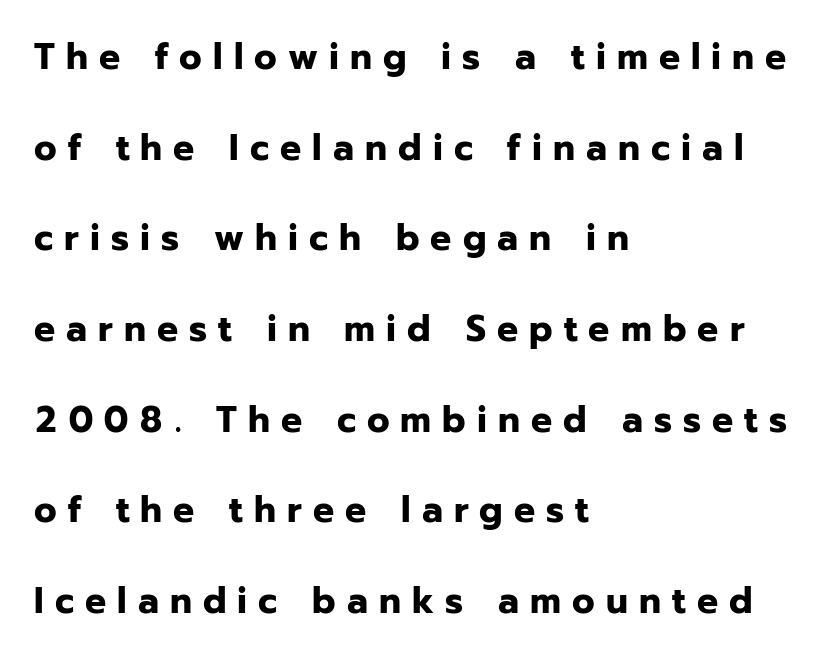
Q: Is the text bold? A: Yes.
Q: Is the text italic (slanted)? A: No, it is upright.
Q: Is the typeface a serif or a sans-serif typeface? A: Sans-serif.
Q: Is the text underlined? A: No.
Q: How is the paragraph aligned? A: Left-aligned.
Q: Is the spacing between letters normal or unusually wide? A: Unusually wide.
Q: Is the spacing between lines tight, normal or loose? A: Loose.
Q: Width (condensed, normal, or wide)? A: Normal.
Q: Stroke contrast? A: Low.
Q: x-height? A: Medium.
Q: Monospaced? A: No.
